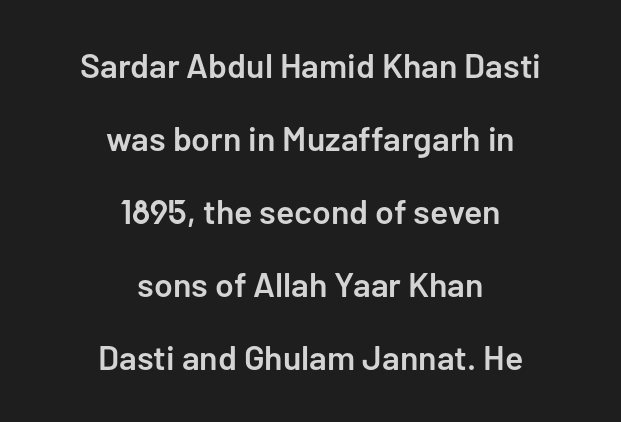
The image shows 34 px semibold sans-serif type, upright; set centered, loose line spacing (2.15x), normal letter spacing, not underlined; low stroke contrast and a medium x-height.
